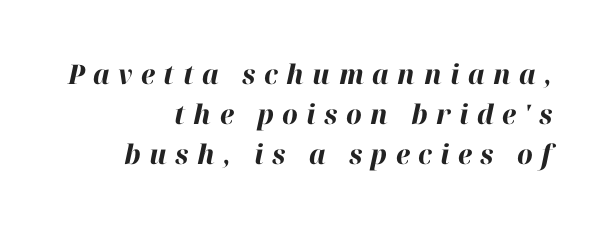
Q: Is the text bold? A: Yes.
Q: Is the text italic (slanted)? A: Yes, it leans right by about 12 degrees.
Q: Is the text underlined? A: No.
Q: How is the paragraph aligned? A: Right-aligned.
Q: Is the spacing between letters normal or unusually wide? A: Unusually wide.
Q: Is the spacing between lines tight, normal or loose? A: Normal.
